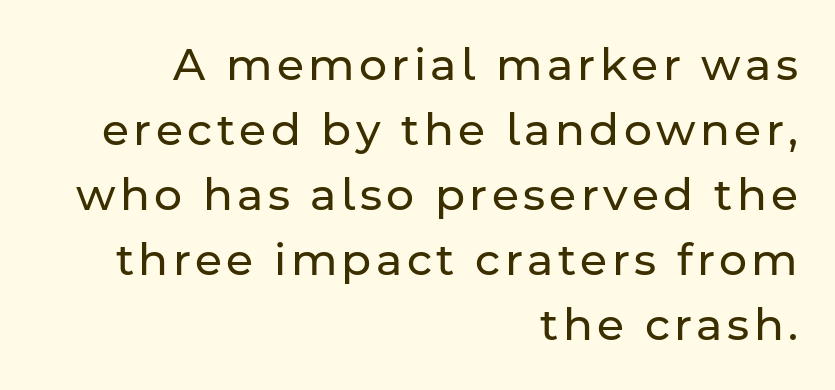
Just letters on the line, the space beneath them empty. Posture: upright roman. You could not count columns in this text — the font is proportionally spaced. What's the leading like? Ordinary, nothing unusual. No letter is thick-stroked: the sample isn't bold.
